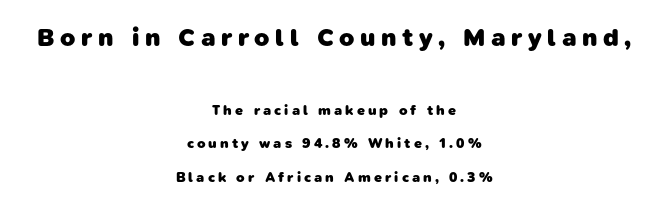
This sample uses expanded letter spacing, leaving extra air between glyphs. You could fit nearly another row in the gap between these rows. Chunky letters — that's bold for sure. Reading down the block, each line starts at a different indent, mirrored at its end.
